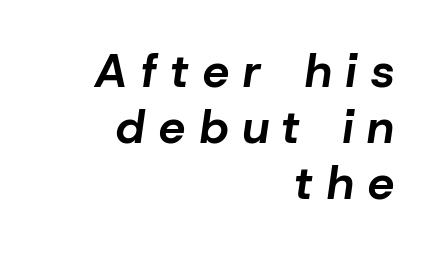
Reading down the block, your eye finds every line finishing at a fixed right position. Think of a printed novel: that variable character pitch is what you see here. A clean baseline with only descenders dipping below it. Observe the lean: these are italic letterforms. Typesetter's note: full bold, strokes at maximum text heaviness. Between one letter and the next there's a generous, obvious gap.
